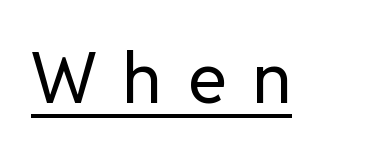
The image shows 71 px regular-weight sans-serif type, upright; set unusually wide letter spacing (+0.36 em), underlined; low stroke contrast and a medium x-height.
